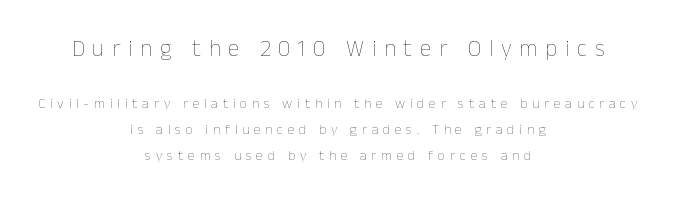
{"italic": "no", "bold": "no", "underline": "no", "align": "center", "line_spacing_ratio": 1.85, "letter_spacing": "wide", "letter_spacing_em": 0.34, "larger_block": "first", "size_ratio": 1.64, "glyph_px": 23}
